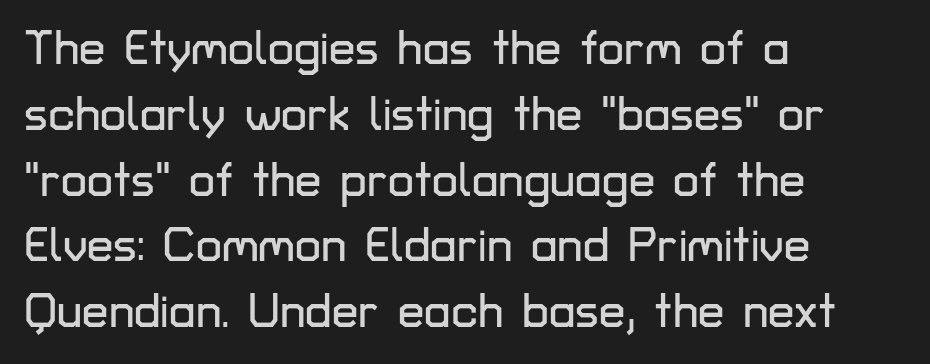
Words float on clear page, feet unadorned. Each line starts at the same left margin while the right side varies. Tracking here is standard; glyphs follow each other at the usual distance. A roman cut, with each character standing at attention. How would I describe the line gaps? Plain and ordinary. Think of a printed novel: that variable character pitch is what you see here.
